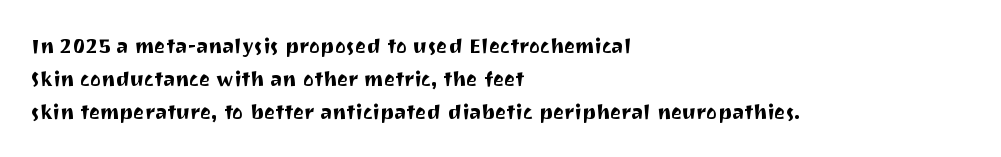
Q: Is the text italic (slanted)? A: No, it is upright.
Q: Is the text underlined? A: No.
Q: How is the paragraph aligned? A: Left-aligned.
Q: Is the spacing between letters normal or unusually wide? A: Normal.
Q: Is the spacing between lines tight, normal or loose? A: Normal.
